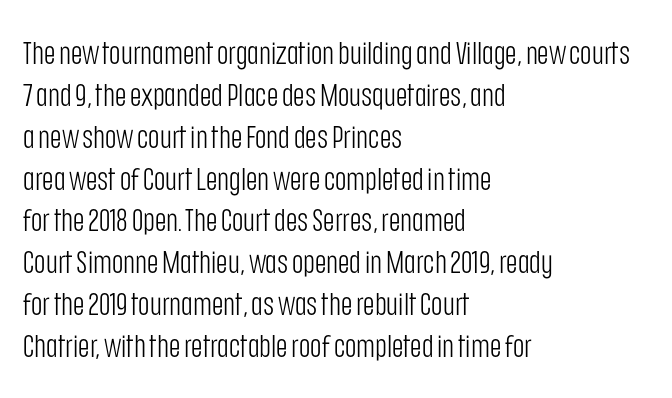
Inter-character spacing is left at the font's built-in metrics. Underline: absent. The rendering uses natural spacing where letterforms have individual widths. Vertical stems look standard width or narrower in stroke. Vertical spacing — default. A student would call this left alignment; a typographer would say flush left, rag right.
